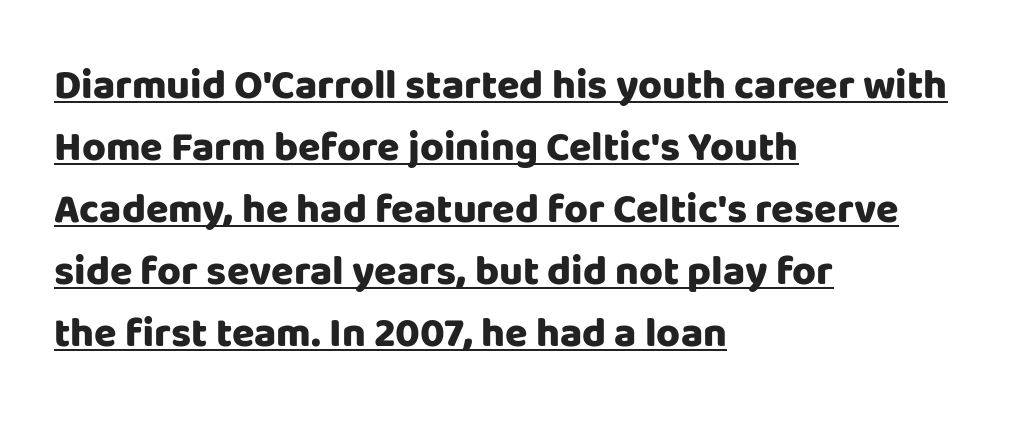
{"serif": "no", "italic": "no", "bold": "yes", "weight": "heavy", "width": "normal", "stroke_contrast": "low", "x_height": "large", "monospaced": "no", "underline": "yes", "align": "left", "line_spacing": "normal", "line_spacing_ratio": 1.51, "letter_spacing": "normal", "letter_spacing_em": 0.0, "glyph_px": 41}
